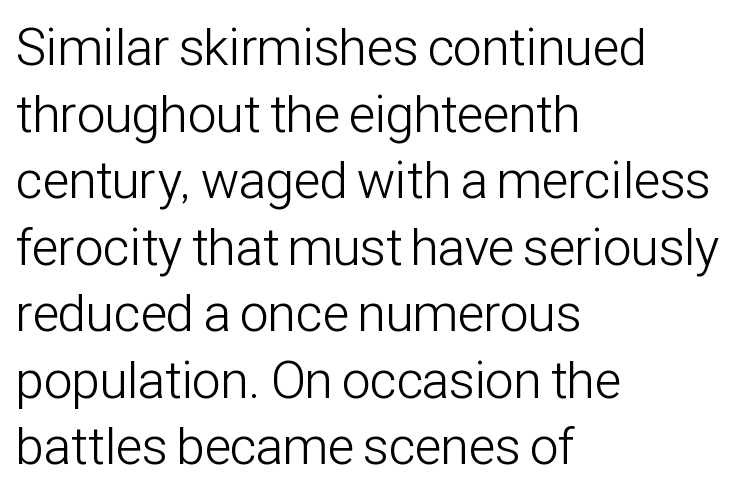
Q: Is the text bold? A: No.
Q: Is the text italic (slanted)? A: No, it is upright.
Q: Is the typeface a serif or a sans-serif typeface? A: Sans-serif.
Q: Is the text underlined? A: No.
Q: How is the paragraph aligned? A: Left-aligned.
Q: Is the spacing between letters normal or unusually wide? A: Normal.
Q: Is the spacing between lines tight, normal or loose? A: Normal.
Q: Width (condensed, normal, or wide)? A: Condensed.
Q: Stroke contrast? A: Low.
Q: x-height? A: Medium.
Q: Monospaced? A: No.
